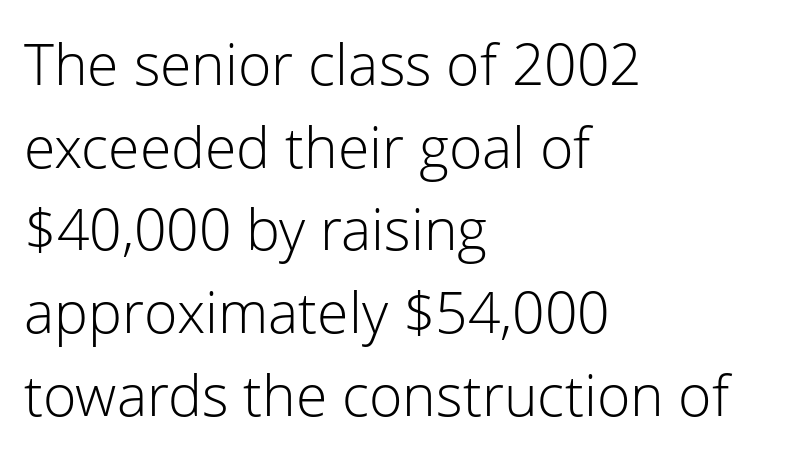
The image shows 57 px light sans-serif type, upright; set left-aligned, normal line spacing (1.45x), normal letter spacing, not underlined; low stroke contrast and a medium x-height.
